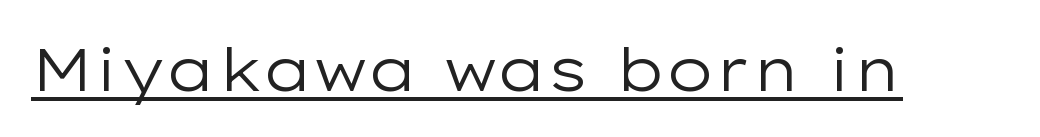
{"serif": "no", "italic": "no", "bold": "no", "weight": "regular", "width": "wide", "stroke_contrast": "low", "x_height": "medium", "monospaced": "no", "underline": "yes", "letter_spacing": "normal", "letter_spacing_em": 0.0, "glyph_px": 60}
